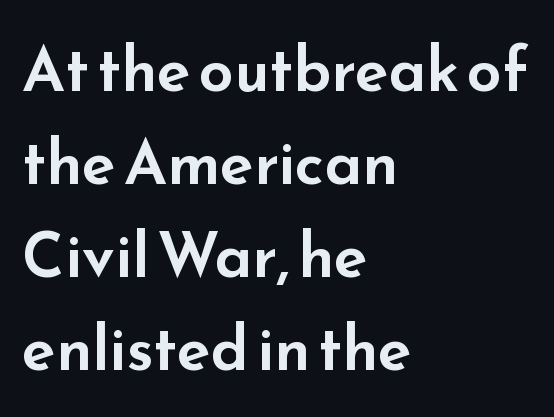
The image shows 62 px wide sans-serif type, upright; set left-aligned, normal line spacing (1.5x), normal letter spacing, not underlined; low stroke contrast and a small x-height.
